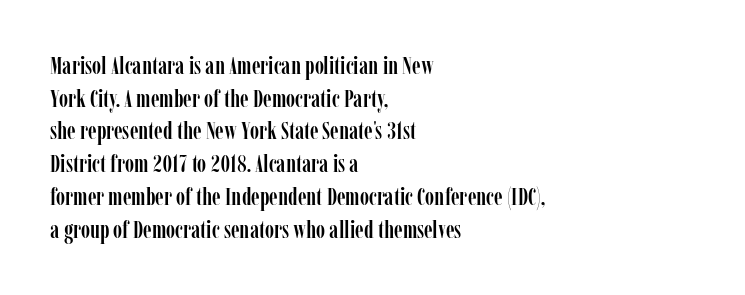
The image shows 25 px text type, upright; set left-aligned, normal line spacing (1.31x), normal letter spacing, not underlined.
